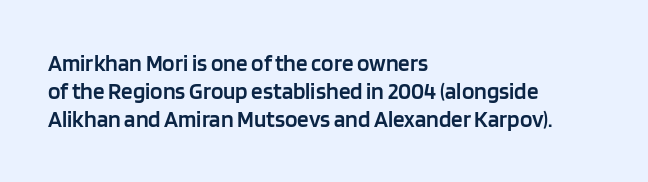
The image shows 23 px text type, upright; set left-aligned, line spacing 1.22x, normal letter spacing, not underlined.
